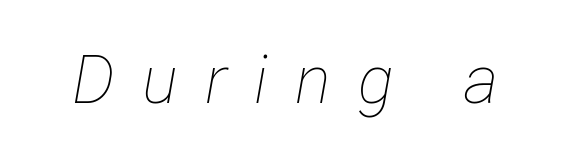
The passage shown has open, widely tracked lettering throughout. Underline: absent. No extra ink here — the face is not bold. Compared with ordinary roman type, these characters are visibly tilted. The rendering uses natural spacing where letterforms have individual widths.
